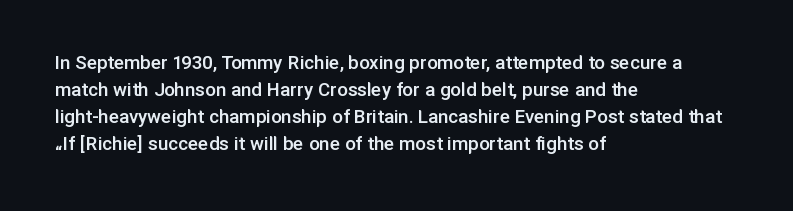
The typography opts for an upright posture over an oblique one. The typesetting leans somewhat heavy: a semibold. Look at the tracking — it's just the regular setting, nothing added. Bare-footed words on every line. Summary of vertical rhythm: regular, with standard interline spacing. The paragraph shown leans on its left margin.
